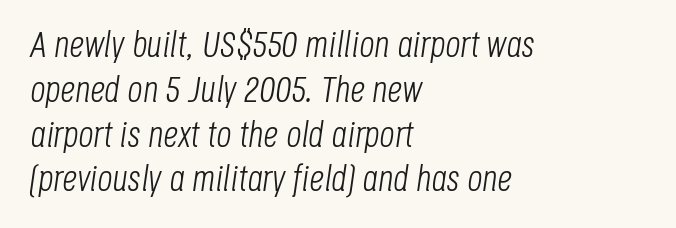
Q: Is the text bold? A: No.
Q: Is the text italic (slanted)? A: Yes, it leans right by about 8 degrees.
Q: Is the text underlined? A: No.
Q: How is the paragraph aligned? A: Left-aligned.
Q: Is the spacing between letters normal or unusually wide? A: Normal.
Q: Width (condensed, normal, or wide)? A: Condensed.
Q: Stroke contrast? A: Low.
Q: x-height? A: Large.
Q: Monospaced? A: No.
